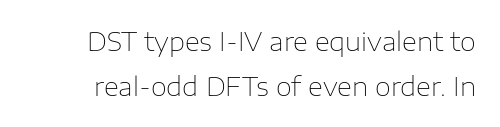
The image shows 26 px text type, upright; set line spacing 1.75x, normal letter spacing, not underlined.
